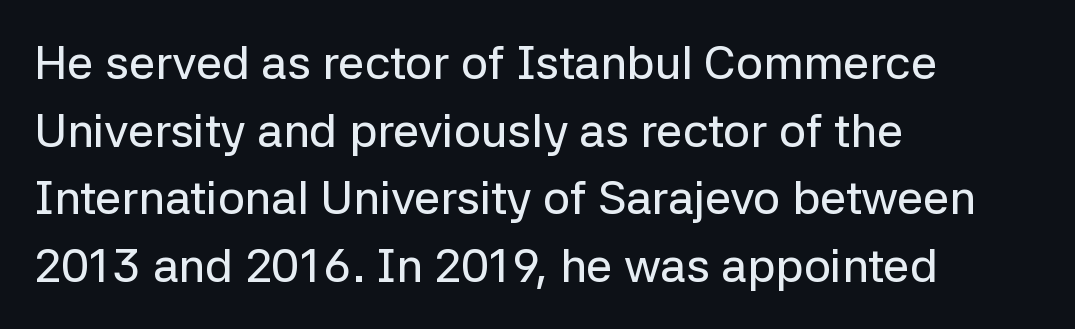
{"serif": "no", "italic": "no", "width": "normal", "stroke_contrast": "low", "x_height": "medium", "monospaced": "no", "underline": "no", "align": "left", "line_spacing": "normal", "line_spacing_ratio": 1.44, "letter_spacing": "normal", "letter_spacing_em": 0.0, "glyph_px": 47}
